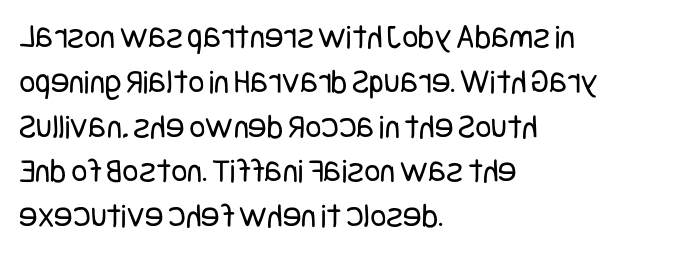
Weight: not bold — regular or lighter. The text was rendered using a sans face with plain stroke endings. Standard letterfit; no display-style spreading of the glyphs. The space directly below the letters is spotless. Baseline-to-baseline distance is the conventional proportion of letter height.
